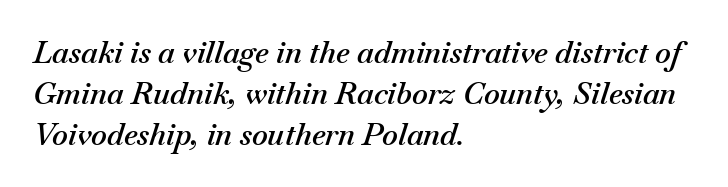
The image shows 30 px semibold type, italic (leaning right); set left-aligned, normal line spacing (1.36x), normal letter spacing, not underlined; medium stroke contrast and a small x-height.
